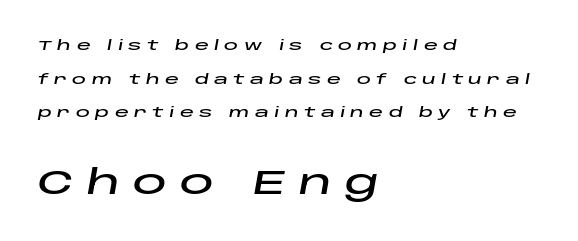
The zone under the glyphs is completely vacant. Looks like regular typesetting: each glyph gets only the width it needs. Reading down the block, your eye returns to a fixed left position each line. Display-style spreading of the glyphs; the letterfit is very open.
